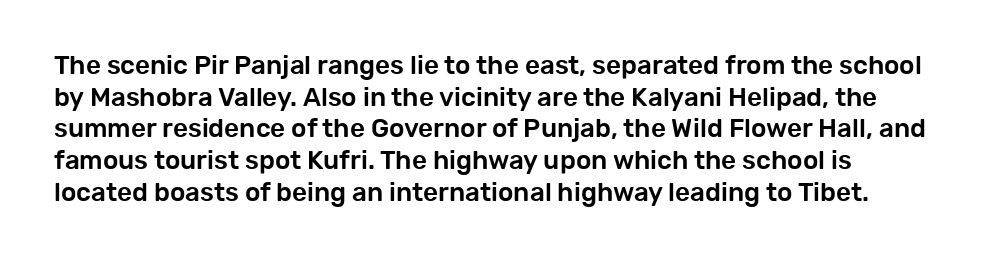
The image shows 26 px text type, upright; set left-aligned, line spacing 1.22x, normal letter spacing, not underlined.
